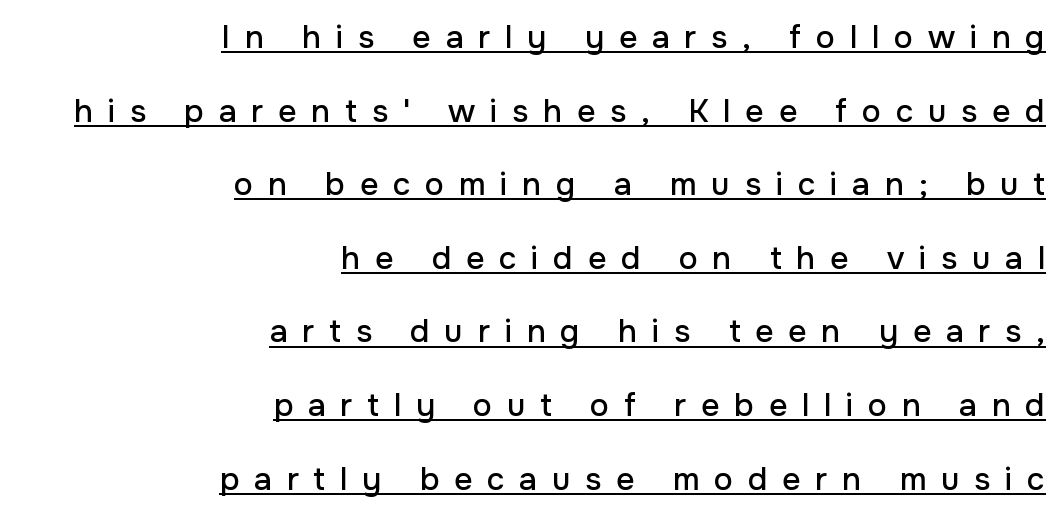
Q: Is the text italic (slanted)? A: No, it is upright.
Q: Is the typeface a serif or a sans-serif typeface? A: Sans-serif.
Q: Is the text underlined? A: Yes.
Q: How is the paragraph aligned? A: Right-aligned.
Q: Is the spacing between letters normal or unusually wide? A: Unusually wide.
Q: Is the spacing between lines tight, normal or loose? A: Loose.
Q: Width (condensed, normal, or wide)? A: Normal.
Q: Stroke contrast? A: Low.
Q: x-height? A: Medium.
Q: Monospaced? A: No.
